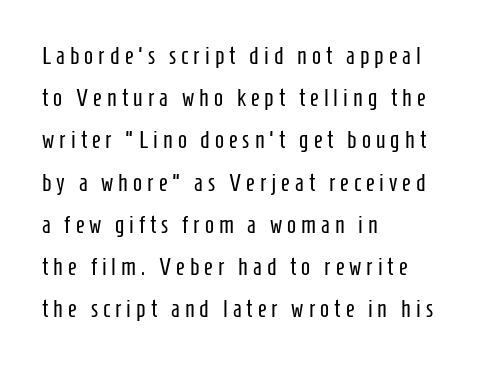
All the whitespace from short lines collects on the right. The letterforms sit at book weight or below. Posture: vertical. Words float on clear page, feet unadorned.
